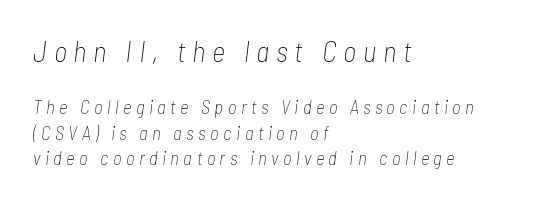
The image shows 29 px thin, condensed type, italic (leaning right); set left-aligned, normal line spacing (1.34x), unusually wide letter spacing (+0.23 em), not underlined; the first (top) block is 1.53x larger; low stroke contrast and a medium x-height.
